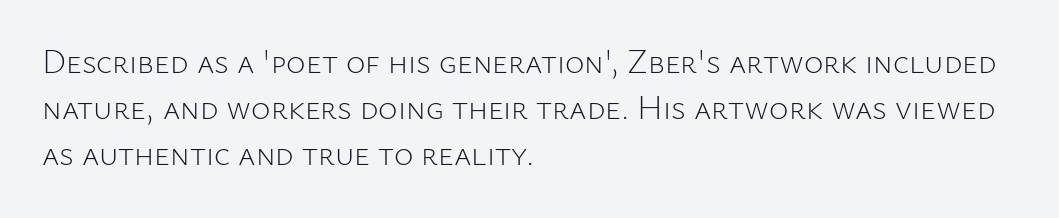
Q: Is the text bold? A: No.
Q: Is the text italic (slanted)? A: No, it is upright.
Q: Is the typeface a serif or a sans-serif typeface? A: Sans-serif.
Q: Is the text underlined? A: No.
Q: How is the paragraph aligned? A: Left-aligned.
Q: Is the spacing between letters normal or unusually wide? A: Normal.
Q: Is the spacing between lines tight, normal or loose? A: Normal.
Q: Width (condensed, normal, or wide)? A: Normal.
Q: Stroke contrast? A: Low.
Q: x-height? A: Medium.
Q: Monospaced? A: No.
